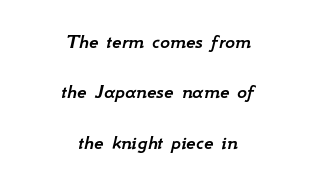
{"italic": "yes", "lean": "right", "slant_degrees": 12, "underline": "no", "align": "center", "line_spacing": "loose", "line_spacing_ratio": 2.4, "letter_spacing": "normal", "letter_spacing_em": 0.0, "glyph_px": 21}
